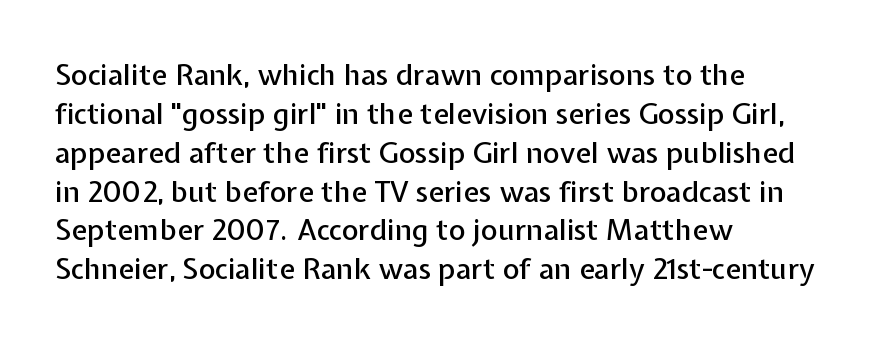
The image shows 29 px sans-serif type, upright; set left-aligned, normal line spacing (1.34x), normal letter spacing, not underlined; low stroke contrast and a medium x-height.
